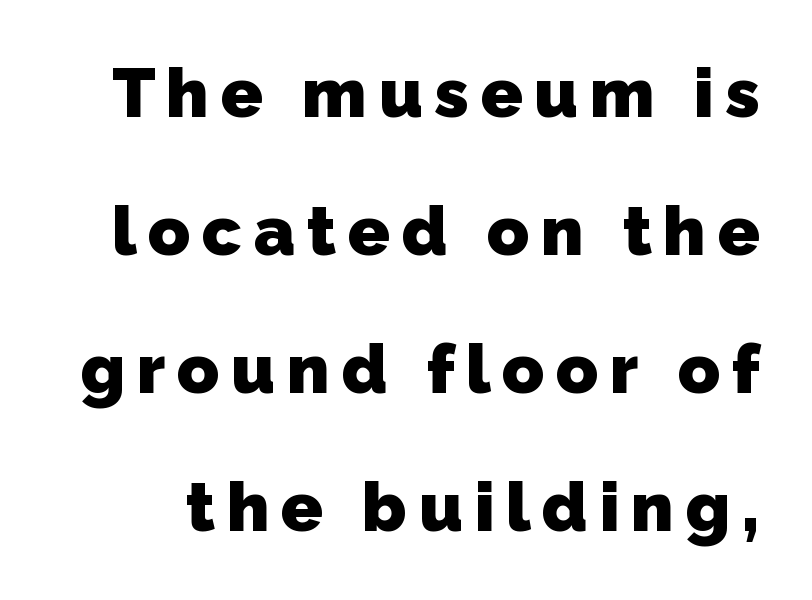
Q: Is the text bold? A: Yes.
Q: Is the typeface a serif or a sans-serif typeface? A: Sans-serif.
Q: Is the text underlined? A: No.
Q: Is the spacing between lines tight, normal or loose? A: Loose.
Q: Width (condensed, normal, or wide)? A: Normal.
Q: Stroke contrast? A: Low.
Q: x-height? A: Medium.
Q: Monospaced? A: No.
